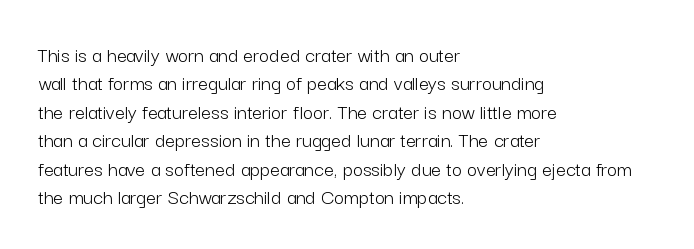
Q: Is the text bold? A: No.
Q: Is the text italic (slanted)? A: No, it is upright.
Q: Is the text underlined? A: No.
Q: How is the paragraph aligned? A: Left-aligned.
Q: Is the spacing between letters normal or unusually wide? A: Normal.
Q: Is the spacing between lines tight, normal or loose? A: Normal.
